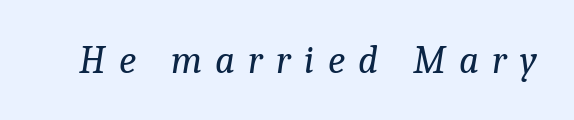
Q: Is the text bold? A: No.
Q: Is the text italic (slanted)? A: Yes, it leans right by about 9 degrees.
Q: Is the typeface a serif or a sans-serif typeface? A: Serif.
Q: Is the text underlined? A: No.
Q: Is the spacing between letters normal or unusually wide? A: Unusually wide.
Q: Width (condensed, normal, or wide)? A: Normal.
Q: Stroke contrast? A: Low.
Q: x-height? A: Medium.
Q: Monospaced? A: No.
